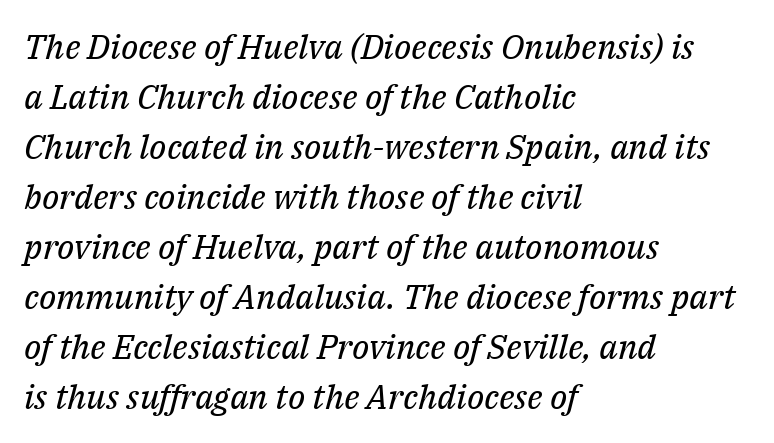
Q: Is the text bold? A: No.
Q: Is the text italic (slanted)? A: Yes, it leans right by about 14 degrees.
Q: Is the typeface a serif or a sans-serif typeface? A: Serif.
Q: Is the text underlined? A: No.
Q: How is the paragraph aligned? A: Left-aligned.
Q: Is the spacing between letters normal or unusually wide? A: Normal.
Q: Is the spacing between lines tight, normal or loose? A: Normal.
Q: Width (condensed, normal, or wide)? A: Normal.
Q: Stroke contrast? A: Medium.
Q: x-height? A: Medium.
Q: Monospaced? A: No.
